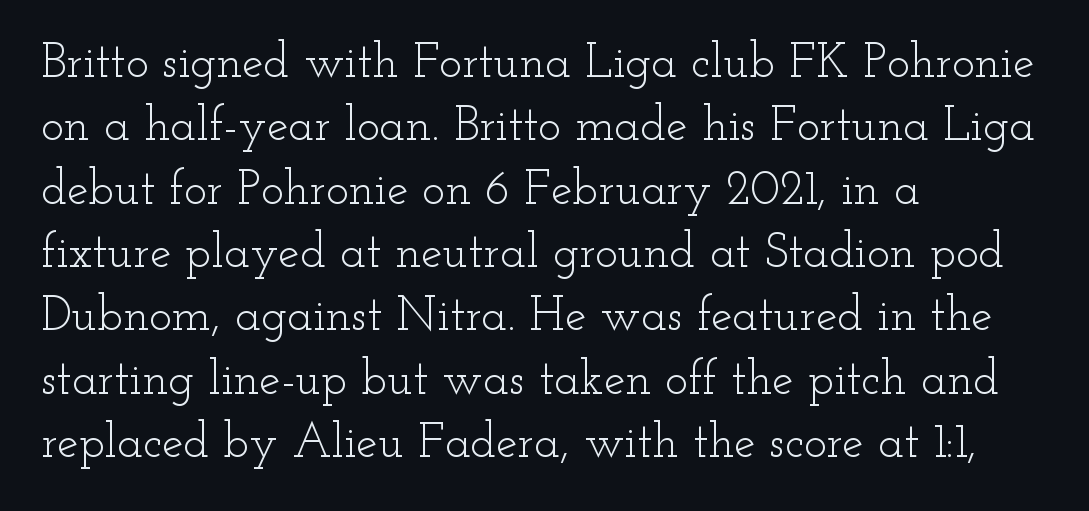
{"serif": "yes", "italic": "no", "bold": "no", "weight": "light", "width": "wide", "stroke_contrast": "low", "x_height": "small", "monospaced": "no", "underline": "no", "align": "left", "line_spacing": "normal", "line_spacing_ratio": 1.32, "letter_spacing": "normal", "letter_spacing_em": 0.0, "glyph_px": 48}
